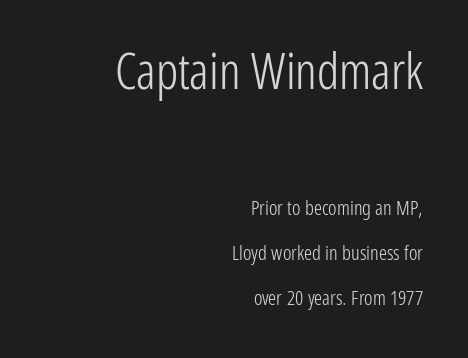
{"serif": "no", "italic": "no", "bold": "no", "weight": "light", "width": "condensed", "stroke_contrast": "low", "x_height": "medium", "monospaced": "no", "underline": "no", "align": "right", "line_spacing": "loose", "line_spacing_ratio": 2.24, "letter_spacing": "normal", "letter_spacing_em": 0.0, "larger_block": "first", "size_ratio": 2.5, "glyph_px": 50}
